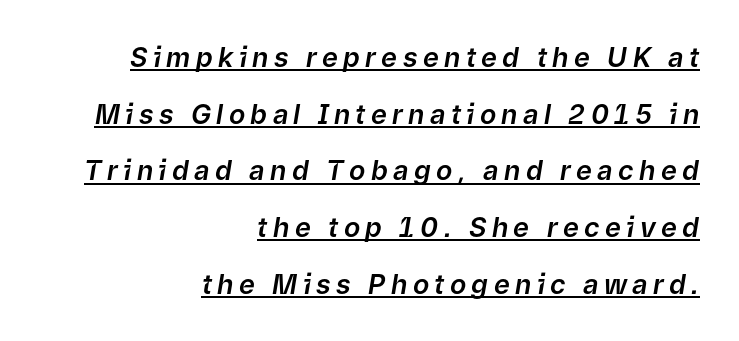
Q: Is the text italic (slanted)? A: Yes, it leans right by about 9 degrees.
Q: Is the text underlined? A: Yes.
Q: How is the paragraph aligned? A: Right-aligned.
Q: Is the spacing between letters normal or unusually wide? A: Unusually wide.
Q: Is the spacing between lines tight, normal or loose? A: Loose.
